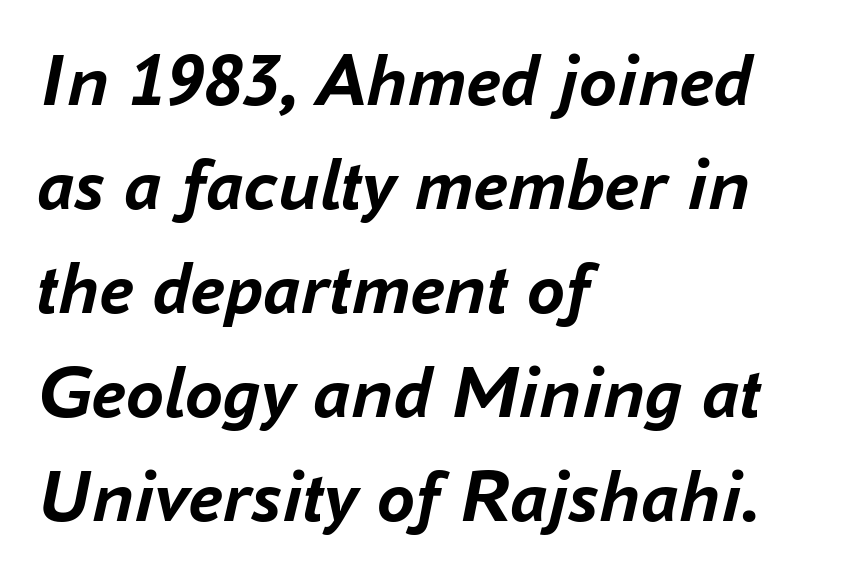
Q: Is the text bold? A: Yes.
Q: Is the text italic (slanted)? A: Yes, it leans right by about 16 degrees.
Q: Is the text underlined? A: No.
Q: How is the paragraph aligned? A: Left-aligned.
Q: Is the spacing between letters normal or unusually wide? A: Normal.
Q: Is the spacing between lines tight, normal or loose? A: Normal.
Q: Width (condensed, normal, or wide)? A: Normal.
Q: Stroke contrast? A: Low.
Q: x-height? A: Medium.
Q: Monospaced? A: No.
